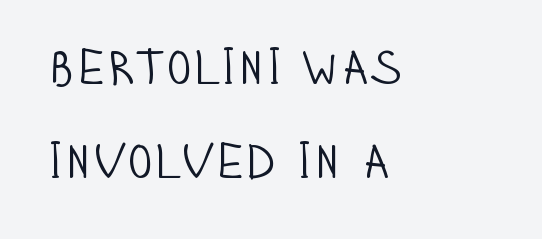
Q: Is the text bold? A: No.
Q: Is the text italic (slanted)? A: No, it is upright.
Q: Is the typeface a serif or a sans-serif typeface? A: Sans-serif.
Q: Is the text underlined? A: No.
Q: How is the paragraph aligned? A: Left-aligned.
Q: Is the spacing between letters normal or unusually wide? A: Normal.
Q: Is the spacing between lines tight, normal or loose? A: Loose.
Q: Width (condensed, normal, or wide)? A: Condensed.
Q: Stroke contrast? A: Low.
Q: x-height? A: Large.
Q: Monospaced? A: No.
